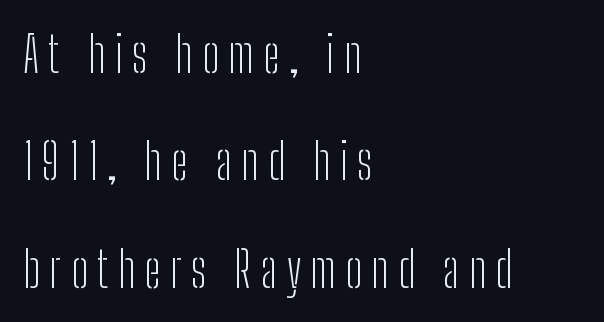
A typesetter would mark this as roman, not italic. On a weight scale, this lands at 450 or below. Underlining? Definitely not there. The rag falls on the right side of this text block. Does the leading feel generous? Absolutely, it's lavish. I'd call this a sans setting — the letters go barefoot.
